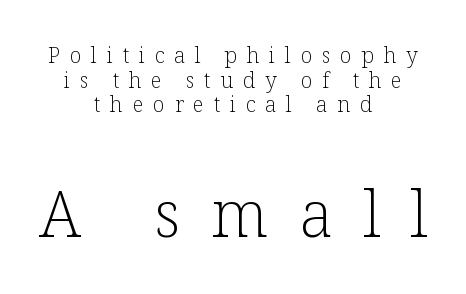
The image shows 64 px light serif type, upright; set centered, line spacing 1.17x, unusually wide letter spacing (+0.47 em), not underlined; the second (bottom) block is 3.05x larger; low stroke contrast and a medium x-height.
